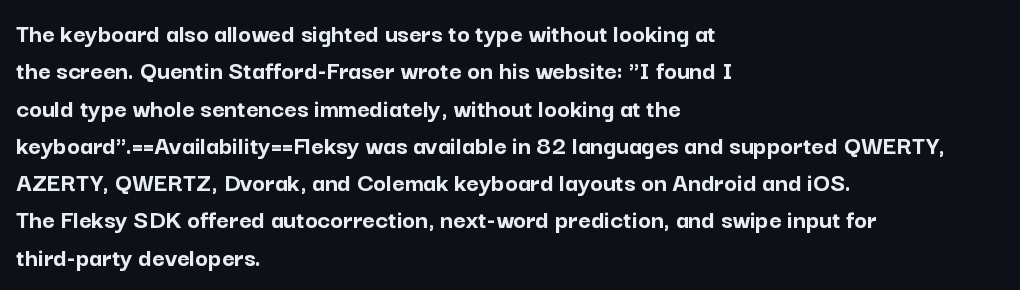
It's the straight-up-and-down kind of type. The lines are quadded left. Letter spacing: default. Rule under the text: the space is simply empty. The space between consecutive lines is moderate. Notice how thick the strokes are: this is what a full bold looks like.
